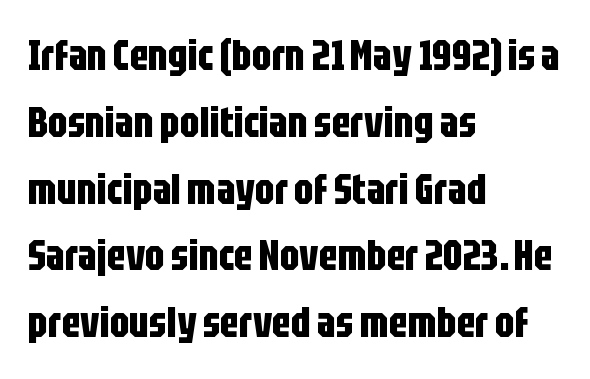
Q: Is the text bold? A: Yes.
Q: Is the text italic (slanted)? A: No, it is upright.
Q: Is the typeface a serif or a sans-serif typeface? A: Sans-serif.
Q: Is the text underlined? A: No.
Q: How is the paragraph aligned? A: Left-aligned.
Q: Is the spacing between letters normal or unusually wide? A: Normal.
Q: Is the spacing between lines tight, normal or loose? A: Normal.
Q: Width (condensed, normal, or wide)? A: Condensed.
Q: Stroke contrast? A: Low.
Q: x-height? A: Large.
Q: Monospaced? A: No.
